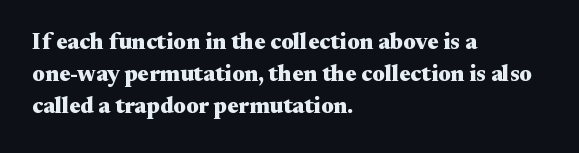
{"italic": "no", "bold": "yes", "underline": "no", "align": "left", "line_spacing": "normal", "line_spacing_ratio": 1.4, "letter_spacing": "normal", "letter_spacing_em": 0.0, "glyph_px": 23}
